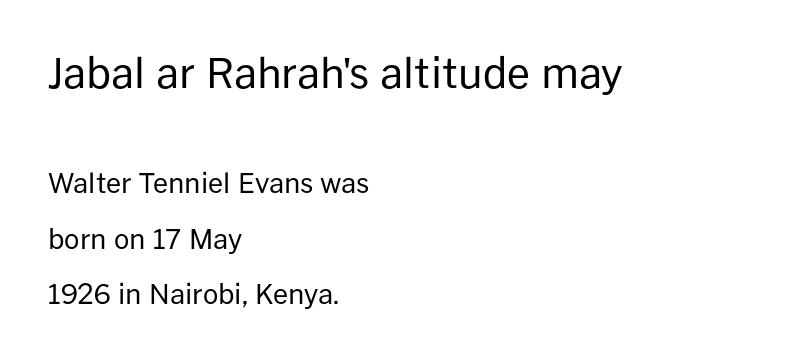
The face used here is proportionally spaced, like ordinary book or web type. Heft: none added — not bold. No word sits above an underline. This is sans-serif lettering, the kind often seen on screens and signage. Short note: letters normally spaced. How would I describe the line gaps? Wide and relaxed.
